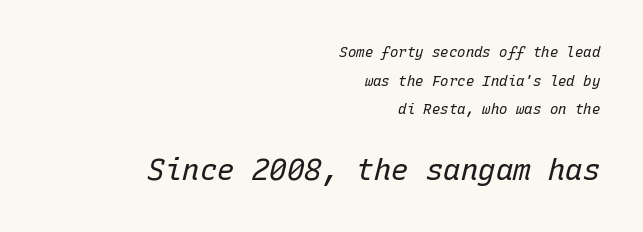
Q: Is the text bold? A: No.
Q: Is the text italic (slanted)? A: Yes, it leans right by about 15 degrees.
Q: Is the text underlined? A: No.
Q: How is the paragraph aligned? A: Right-aligned.
Q: Is the spacing between letters normal or unusually wide? A: Normal.
Q: Is the spacing between lines tight, normal or loose? A: Loose.
Q: Which block of text is set in a larger size, the first (top) or the second (bottom)? A: The second (bottom) one.
Q: Width (condensed, normal, or wide)? A: Normal.
Q: Stroke contrast? A: Low.
Q: x-height? A: Medium.
Q: Monospaced? A: Yes.
